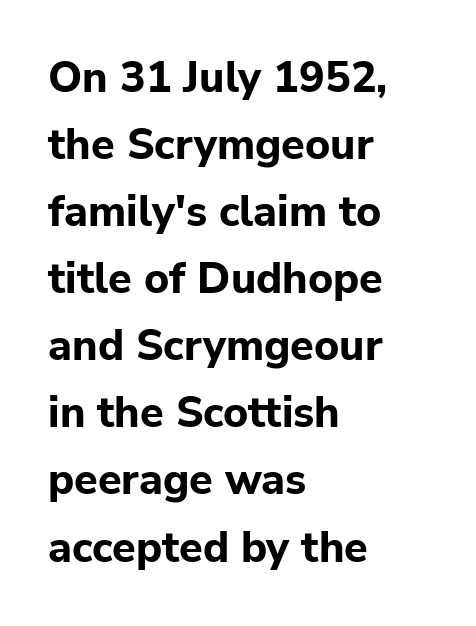
The image shows 43 px bold sans-serif type, upright; set left-aligned, normal line spacing (1.56x), normal letter spacing, not underlined; low stroke contrast and a medium x-height.
